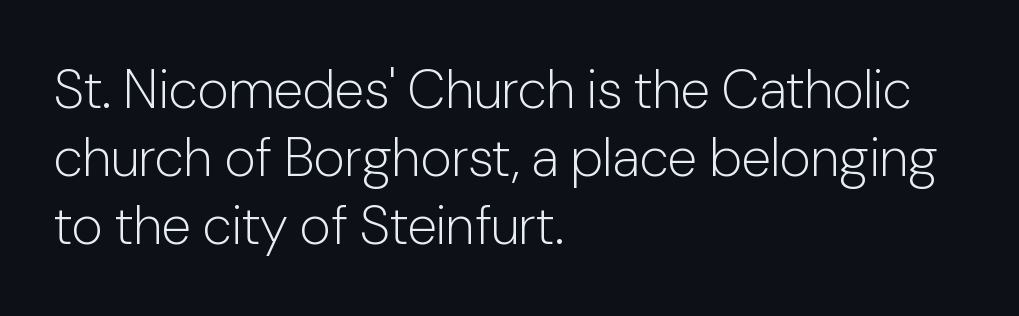
{"serif": "no", "italic": "no", "bold": "no", "weight": "light", "width": "normal", "stroke_contrast": "low", "x_height": "medium", "monospaced": "no", "underline": "no", "align": "left", "line_spacing": "normal", "line_spacing_ratio": 1.26, "letter_spacing": "normal", "letter_spacing_em": 0.0, "glyph_px": 54}
